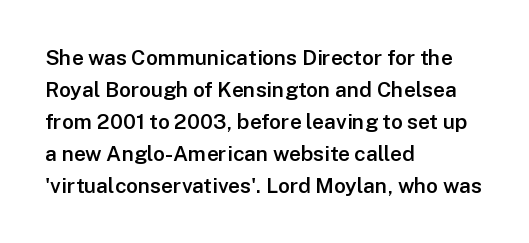
The image shows 21 px text type, upright; set left-aligned, normal line spacing (1.52x), normal letter spacing, not underlined.
